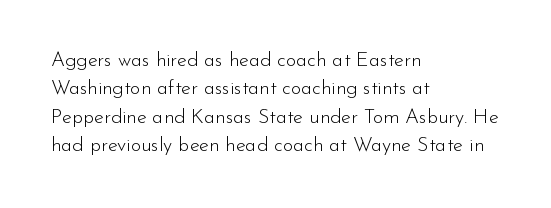
Q: Is the text bold? A: No.
Q: Is the text italic (slanted)? A: No, it is upright.
Q: Is the text underlined? A: No.
Q: How is the paragraph aligned? A: Left-aligned.
Q: Is the spacing between letters normal or unusually wide? A: Normal.
Q: Is the spacing between lines tight, normal or loose? A: Normal.
